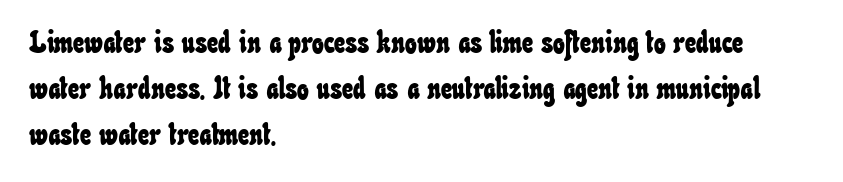
The image shows 31 px condensed type; set left-aligned, normal line spacing (1.48x), normal letter spacing, not underlined; low stroke contrast and a small x-height.
